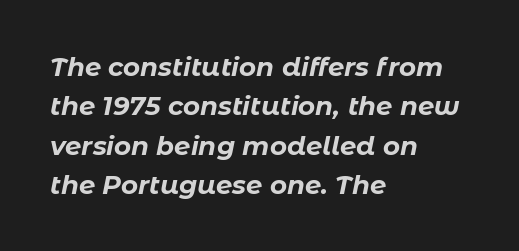
Tracking value appears to be zero — textbook default spacing. Check under the words: just untouched page. Interline gaps are of average width in this sample. Line starts are locked; line ends wander. A full-strength bold gives these letters their thick strokes.
